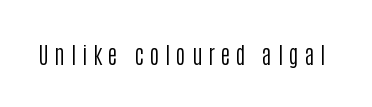
The image shows 23 px text type, upright; set unusually wide letter spacing (+0.26 em), not underlined.
